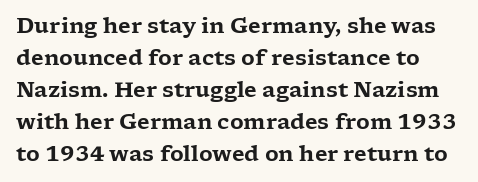
The image shows 21 px text type, upright; set normal line spacing (1.52x), normal letter spacing, not underlined.
